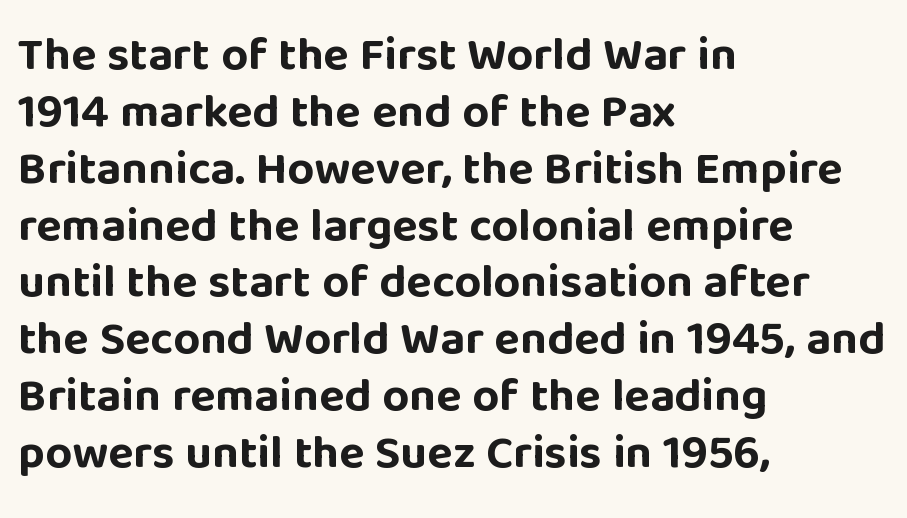
Q: Is the text bold? A: Yes.
Q: Is the text italic (slanted)? A: No, it is upright.
Q: Is the typeface a serif or a sans-serif typeface? A: Sans-serif.
Q: Is the text underlined? A: No.
Q: How is the paragraph aligned? A: Left-aligned.
Q: Is the spacing between letters normal or unusually wide? A: Normal.
Q: Width (condensed, normal, or wide)? A: Normal.
Q: Stroke contrast? A: Low.
Q: x-height? A: Large.
Q: Monospaced? A: No.
